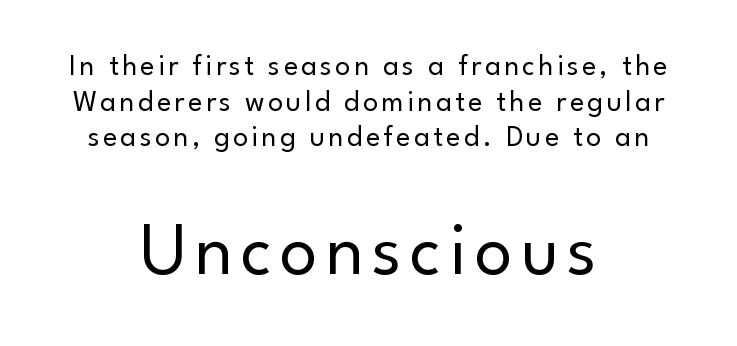
The image shows 75 px regular-weight sans-serif type, upright; set centered, line spacing 1.19x, not underlined; the second (bottom) block is 2.5x larger; low stroke contrast and a small x-height.
